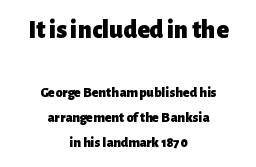
The image shows 26 px bold type, upright; set centered, line spacing 1.8x, normal letter spacing, not underlined; the first (top) block is 1.86x larger.
